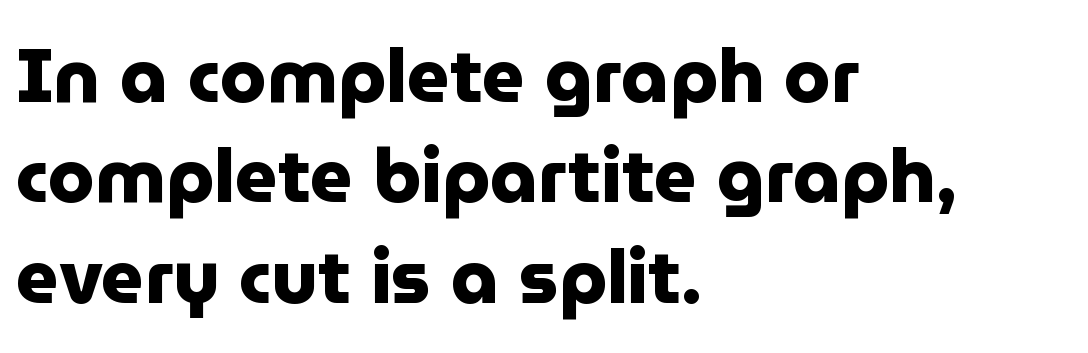
Q: Is the text bold? A: Yes.
Q: Is the text italic (slanted)? A: No, it is upright.
Q: Is the typeface a serif or a sans-serif typeface? A: Sans-serif.
Q: Is the text underlined? A: No.
Q: How is the paragraph aligned? A: Left-aligned.
Q: Is the spacing between letters normal or unusually wide? A: Normal.
Q: Is the spacing between lines tight, normal or loose? A: Normal.
Q: Width (condensed, normal, or wide)? A: Normal.
Q: Stroke contrast? A: Low.
Q: x-height? A: Medium.
Q: Monospaced? A: No.
